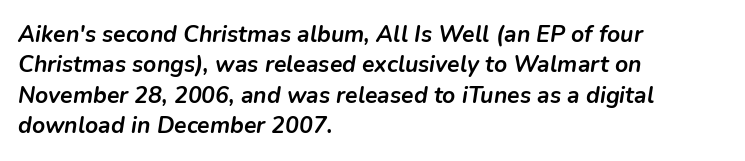
The image shows 23 px bold type, italic (leaning right); set left-aligned, normal line spacing (1.32x), normal letter spacing, not underlined.
